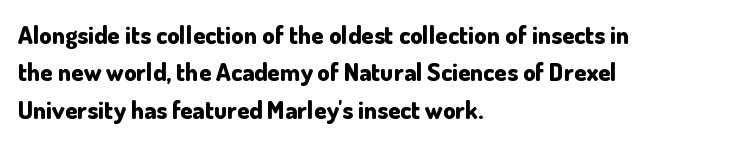
The image shows 25 px bold type, upright; set left-aligned, normal line spacing (1.5x), normal letter spacing, not underlined.
